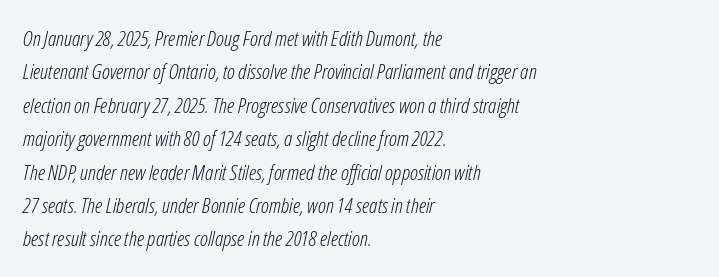
{"italic": "yes", "lean": "right", "slant_degrees": 12, "bold": "no", "underline": "no", "align": "left", "line_spacing": "normal", "line_spacing_ratio": 1.59, "letter_spacing": "normal", "letter_spacing_em": 0.0, "glyph_px": 21}
